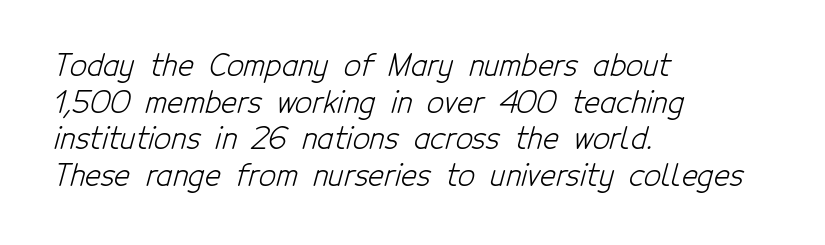
Q: Is the text bold? A: No.
Q: Is the typeface a serif or a sans-serif typeface? A: Sans-serif.
Q: Is the text underlined? A: No.
Q: How is the paragraph aligned? A: Left-aligned.
Q: Is the spacing between letters normal or unusually wide? A: Normal.
Q: Width (condensed, normal, or wide)? A: Condensed.
Q: Stroke contrast? A: Low.
Q: x-height? A: Medium.
Q: Monospaced? A: No.
